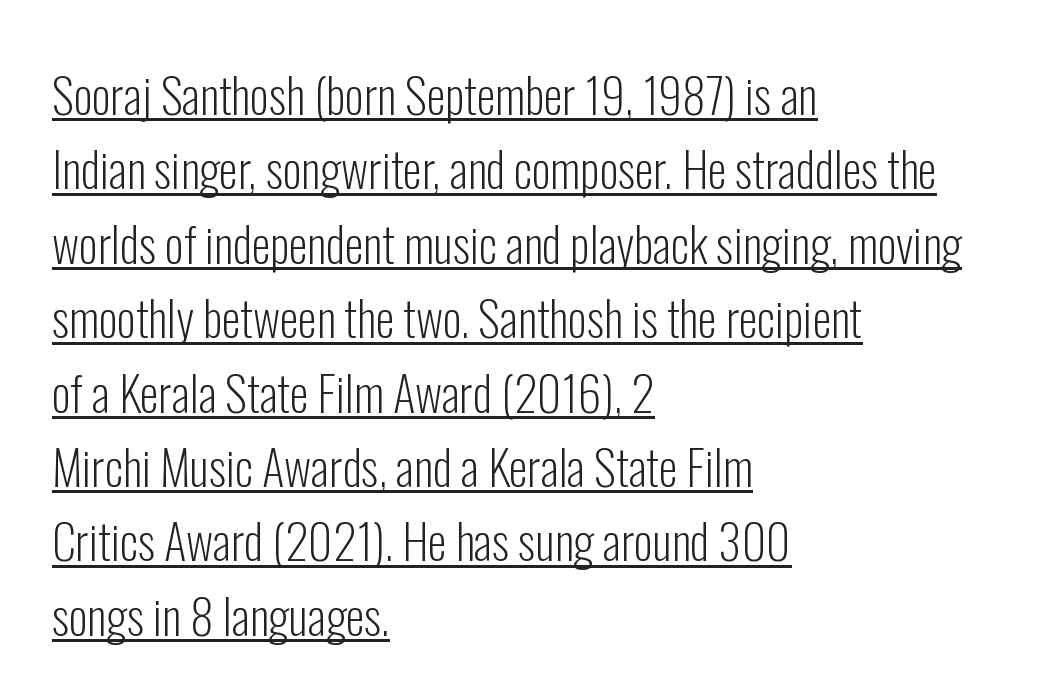
Q: Is the text bold? A: No.
Q: Is the text italic (slanted)? A: No, it is upright.
Q: Is the typeface a serif or a sans-serif typeface? A: Sans-serif.
Q: Is the text underlined? A: Yes.
Q: How is the paragraph aligned? A: Left-aligned.
Q: Is the spacing between letters normal or unusually wide? A: Normal.
Q: Is the spacing between lines tight, normal or loose? A: Normal.
Q: Width (condensed, normal, or wide)? A: Condensed.
Q: Stroke contrast? A: Low.
Q: x-height? A: Medium.
Q: Monospaced? A: No.
